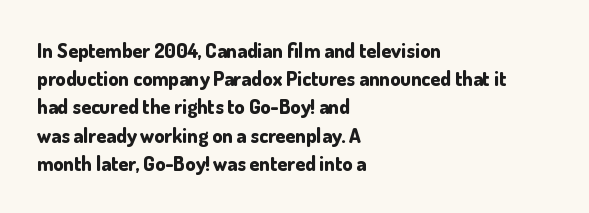
The image shows 20 px bold type, upright; set left-aligned, normal line spacing (1.41x), normal letter spacing, not underlined.
